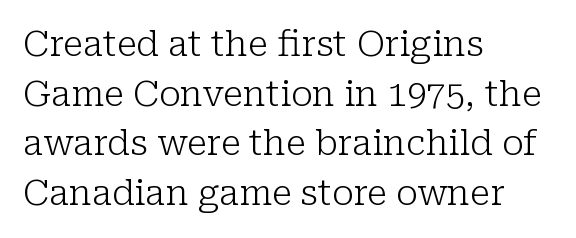
Think of a printed novel: that variable character pitch is what you see here. The gaps between neighbouring characters are ordinary and unremarkable. Every row of glyphs begins at an identical x-position on the left. Successive baselines arrive at the customary interval. Only glyphs here, with clear space below each row. Ascenders rise straight up at ninety degrees.
